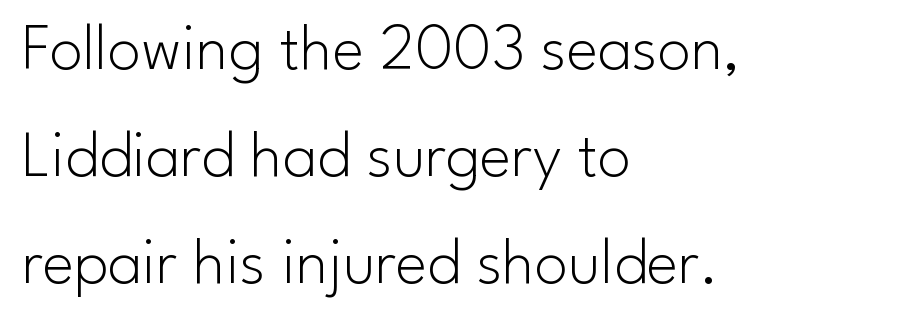
{"serif": "no", "italic": "no", "bold": "no", "weight": "light", "width": "normal", "stroke_contrast": "low", "x_height": "small", "monospaced": "no", "underline": "no", "align": "left", "line_spacing": "normal", "line_spacing_ratio": 1.6, "letter_spacing": "normal", "letter_spacing_em": 0.0, "glyph_px": 67}
